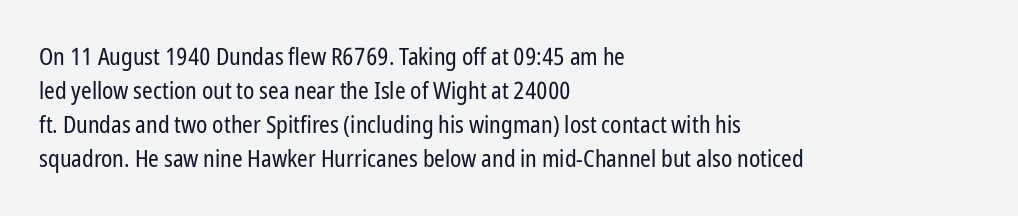
The image shows 24 px text type, upright; set left-aligned, normal line spacing (1.41x), normal letter spacing, not underlined.
